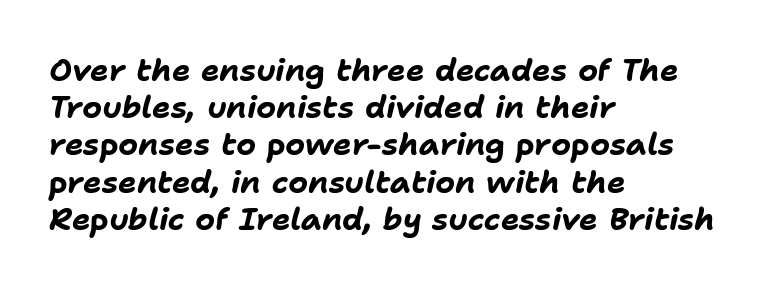
{"italic": "yes", "lean": "right", "slant_degrees": 11, "bold": "yes", "weight": "bold", "width": "normal", "stroke_contrast": "low", "x_height": "medium", "monospaced": "no", "underline": "no", "align": "left", "line_spacing_ratio": 1.2, "letter_spacing": "normal", "letter_spacing_em": 0.0, "glyph_px": 31}
